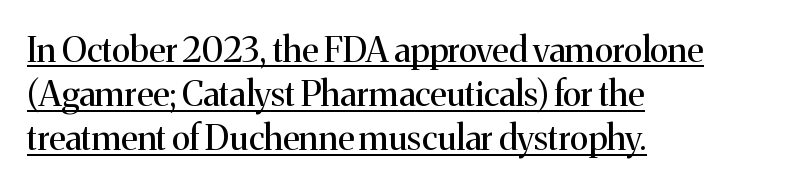
The image shows 35 px regular-weight serif type, upright; set left-aligned, normal line spacing (1.26x), normal letter spacing, underlined; medium stroke contrast and a medium x-height.
